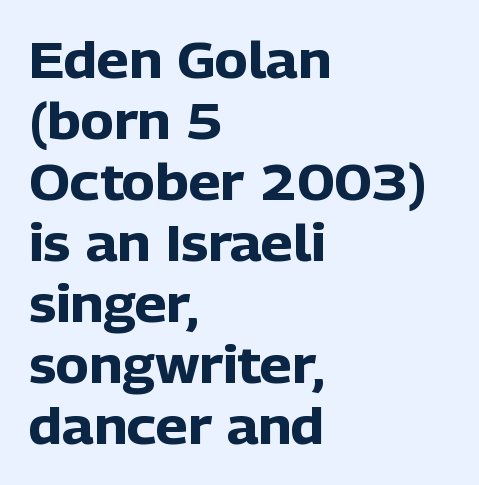
{"serif": "no", "italic": "no", "bold": "yes", "weight": "heavy", "width": "normal", "stroke_contrast": "low", "x_height": "medium", "monospaced": "no", "underline": "no", "align": "left", "line_spacing_ratio": 1.22, "letter_spacing": "normal", "letter_spacing_em": 0.0, "glyph_px": 50}
